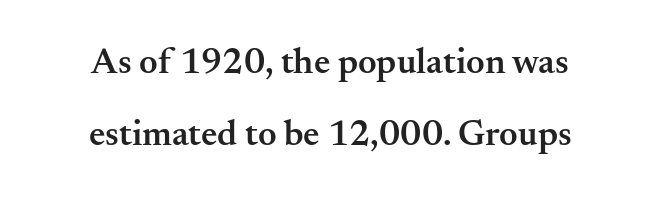
The image shows 36 px semibold serif type, upright; set centered, loose line spacing (2.01x), normal letter spacing, not underlined; medium stroke contrast and a small x-height.
